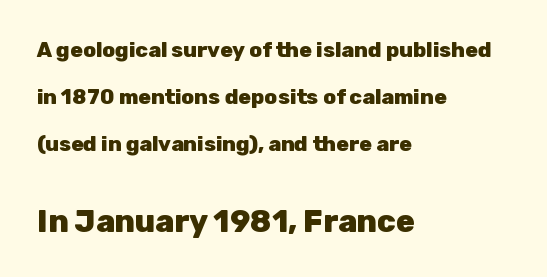
The lettering stays uniformly vertical, giving the passage a roman look. Type without underlining. The designer went with a sans here, leaving each stem footless. Which chunk is bigger? The second one — the bottom block dwarfs the top. The type is set solid horizontally, with unmodified tracking.
